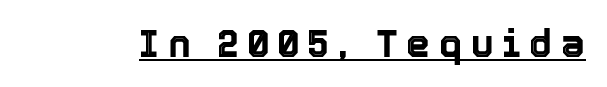
Each word looks stretched out because of the extra space between its letters. This sample has the flowing, uneven cadence of proportional lettering. A rule runs beneath these lines of type. A typesetter would mark this as roman, not italic.
